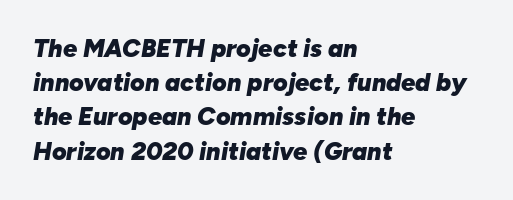
The image shows 25 px bold type, italic (leaning right); set left-aligned, normal line spacing (1.37x), normal letter spacing, not underlined.
